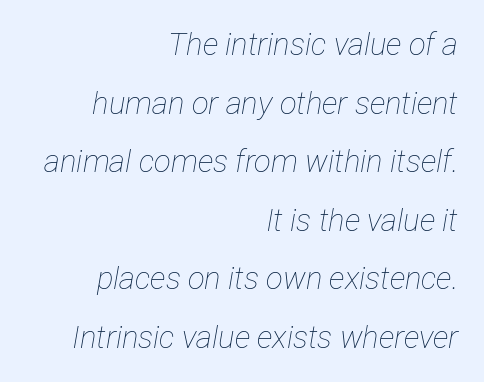
The image shows 31 px thin, condensed type, italic (leaning right); set right-aligned, line spacing 1.89x, normal letter spacing, not underlined; low stroke contrast and a medium x-height.
